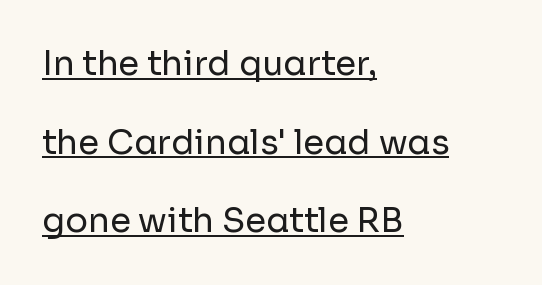
Spacing between characters is what you'd get straight out of the box. Is there any slant? The stems are plumb. Caption: lettering with a line underneath. Honestly, the rows look like they've been pulled way apart. You could not count columns in this text — the font is proportionally spaced.
